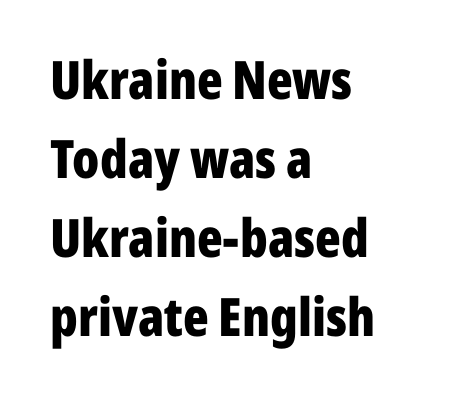
{"serif": "no", "italic": "no", "bold": "yes", "weight": "bold", "width": "condensed", "stroke_contrast": "low", "x_height": "medium", "monospaced": "no", "underline": "no", "align": "left", "line_spacing": "normal", "line_spacing_ratio": 1.49, "letter_spacing": "normal", "letter_spacing_em": 0.0, "glyph_px": 53}
